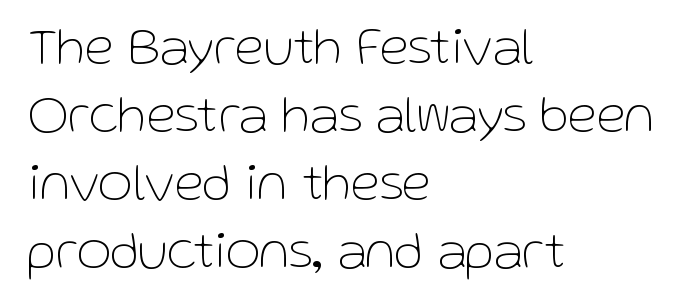
Q: Is the text bold? A: No.
Q: Is the text italic (slanted)? A: No, it is upright.
Q: Is the typeface a serif or a sans-serif typeface? A: Sans-serif.
Q: Is the text underlined? A: No.
Q: How is the paragraph aligned? A: Left-aligned.
Q: Is the spacing between letters normal or unusually wide? A: Normal.
Q: Is the spacing between lines tight, normal or loose? A: Normal.
Q: Width (condensed, normal, or wide)? A: Normal.
Q: Stroke contrast? A: Low.
Q: x-height? A: Medium.
Q: Monospaced? A: No.
